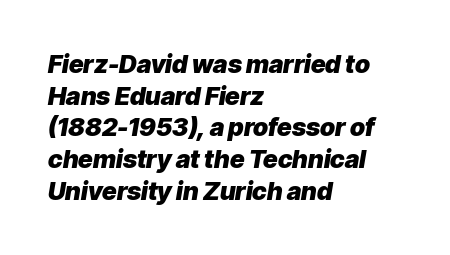
Q: Is the text bold? A: Yes.
Q: Is the text italic (slanted)? A: Yes, it leans right by about 9 degrees.
Q: Is the text underlined? A: No.
Q: How is the paragraph aligned? A: Left-aligned.
Q: Is the spacing between letters normal or unusually wide? A: Normal.
Q: Is the spacing between lines tight, normal or loose? A: Normal.
